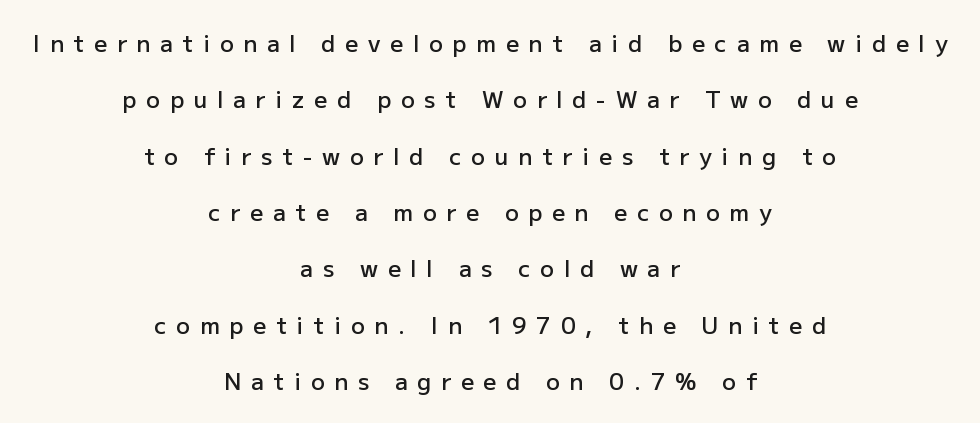
Q: Is the text bold? A: Semi-bold.
Q: Is the text italic (slanted)? A: No, it is upright.
Q: Is the text underlined? A: No.
Q: How is the paragraph aligned? A: Centered.
Q: Is the spacing between letters normal or unusually wide? A: Unusually wide.
Q: Is the spacing between lines tight, normal or loose? A: Loose.
